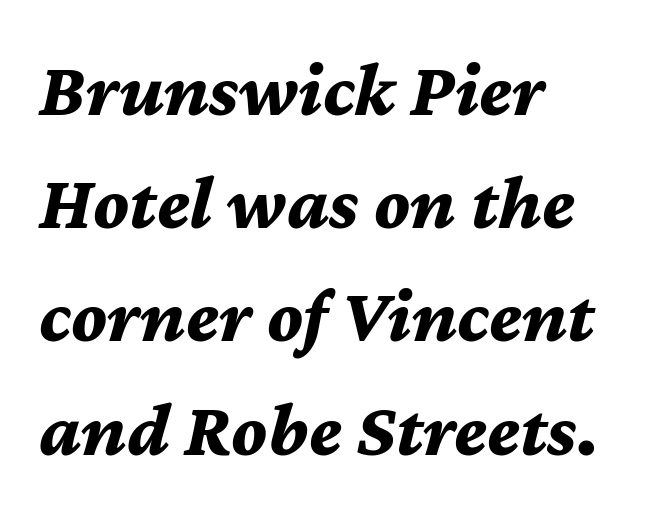
The image shows 77 px bold type, italic (leaning right); set left-aligned, normal line spacing (1.47x), normal letter spacing, not underlined; medium stroke contrast and a medium x-height.
